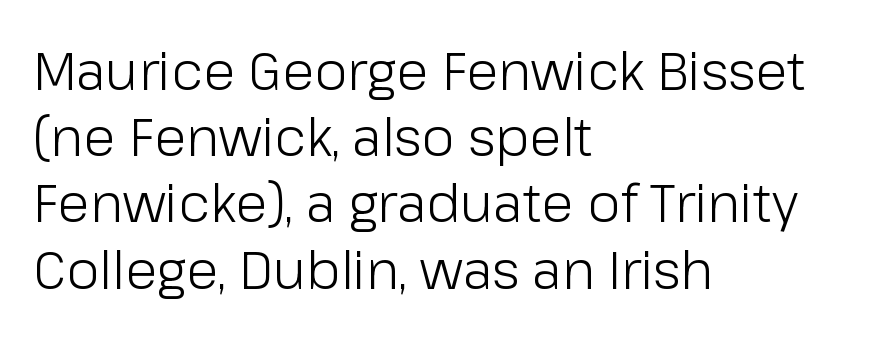
Unbolded letterforms with no extra heft. Designer's note — italics off, roman on. Honestly, there is no underline to notice here at all. If you drew a ruler down the left edge, every line would touch it.
